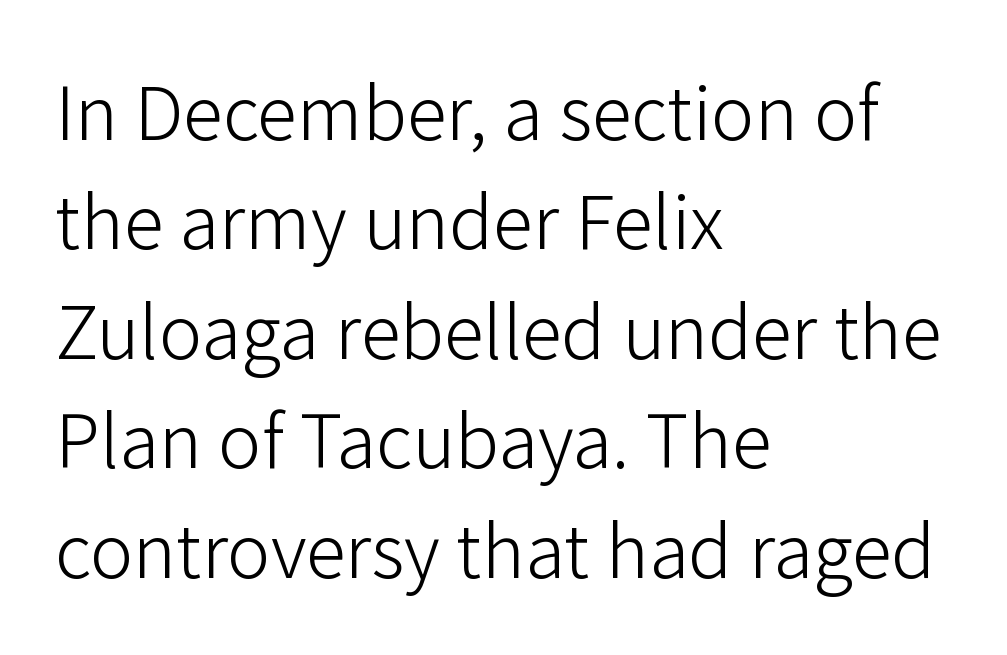
Q: Is the text bold? A: No.
Q: Is the text italic (slanted)? A: No, it is upright.
Q: Is the typeface a serif or a sans-serif typeface? A: Sans-serif.
Q: Is the text underlined? A: No.
Q: How is the paragraph aligned? A: Left-aligned.
Q: Is the spacing between letters normal or unusually wide? A: Normal.
Q: Is the spacing between lines tight, normal or loose? A: Normal.
Q: Width (condensed, normal, or wide)? A: Normal.
Q: Stroke contrast? A: Low.
Q: x-height? A: Medium.
Q: Monospaced? A: No.
